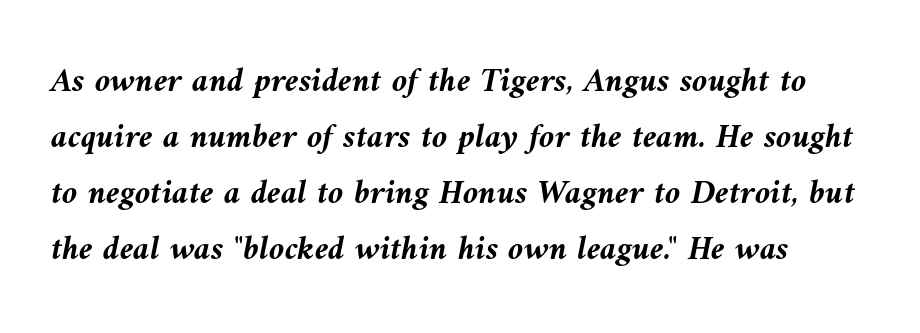
The image shows 35 px semibold type, italic (leaning left); set normal line spacing (1.6x), normal letter spacing, not underlined; medium stroke contrast and a medium x-height.
